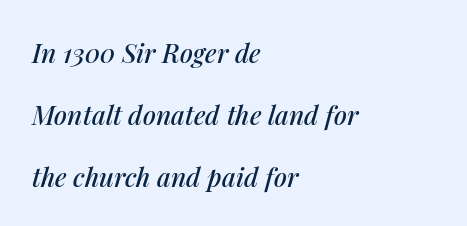
{"italic": "yes", "lean": "right", "slant_degrees": 14, "underline": "no", "align": "left", "line_spacing": "loose", "line_spacing_ratio": 2.38, "letter_spacing": "normal", "letter_spacing_em": 0.0, "glyph_px": 26}
